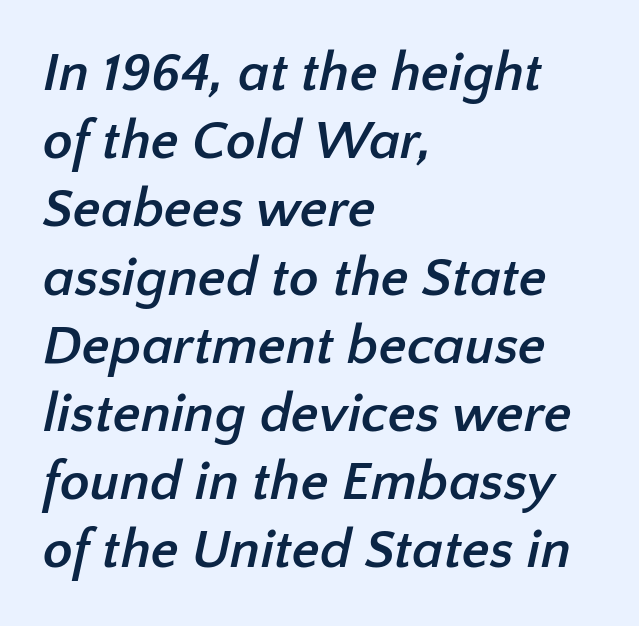
The image shows 55 px semibold sans-serif type; set left-aligned, line spacing 1.24x, normal letter spacing, not underlined; low stroke contrast and a medium x-height.
